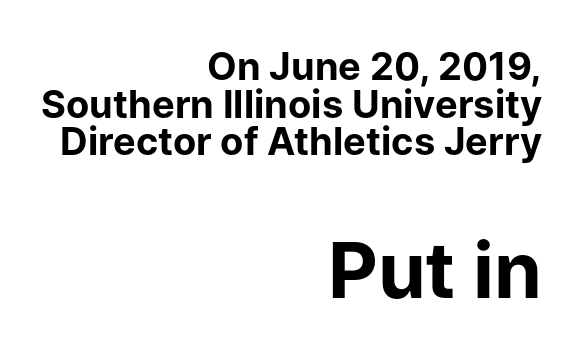
Character widths vary here, with narrow letters taking less room than wide ones. I'd call this a sans setting — the letters go barefoot. A typesetter would call this leading minimal, almost set solid. The text block is weighted toward the right margin, trailing off unevenly leftward.
